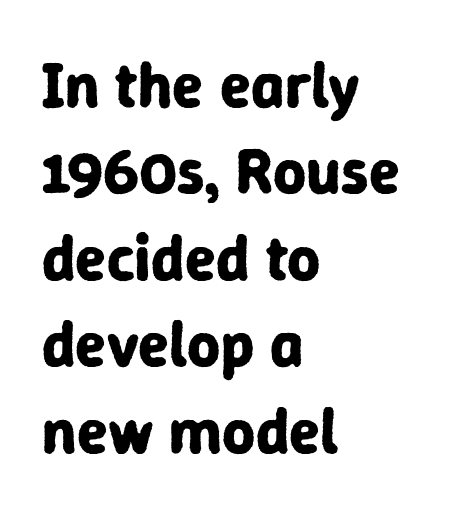
{"serif": "no", "italic": "no", "bold": "yes", "weight": "bold", "width": "normal", "stroke_contrast": "low", "x_height": "medium", "monospaced": "no", "underline": "no", "align": "left", "line_spacing": "normal", "line_spacing_ratio": 1.35, "letter_spacing": "normal", "letter_spacing_em": 0.0, "glyph_px": 64}
